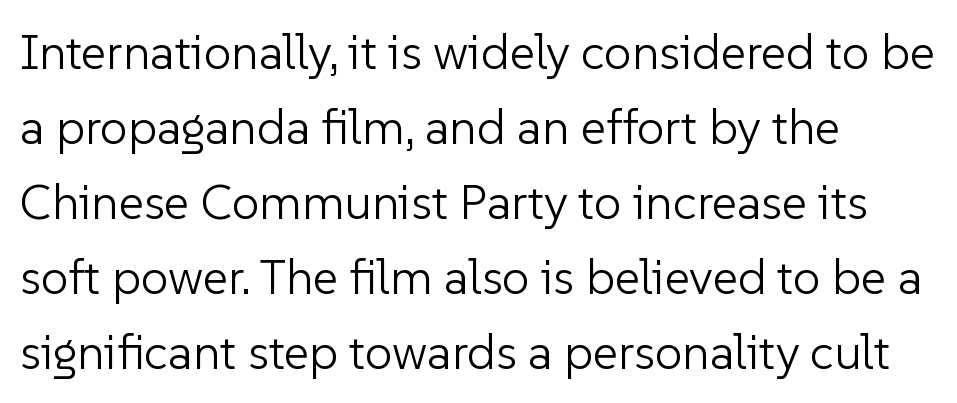
{"serif": "no", "italic": "no", "bold": "no", "weight": "light", "width": "normal", "stroke_contrast": "low", "x_height": "medium", "monospaced": "no", "underline": "no", "align": "left", "line_spacing": "normal", "line_spacing_ratio": 1.53, "letter_spacing": "normal", "letter_spacing_em": 0.0, "glyph_px": 49}
